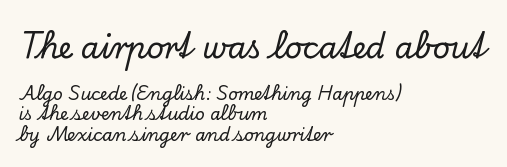
{"serif": "yes", "width": "normal", "stroke_contrast": "low", "x_height": "small", "monospaced": "no", "underline": "no", "align": "left", "line_spacing_ratio": 1.18, "letter_spacing": "normal", "letter_spacing_em": 0.0, "larger_block": "first", "size_ratio": 1.76, "glyph_px": 30}
